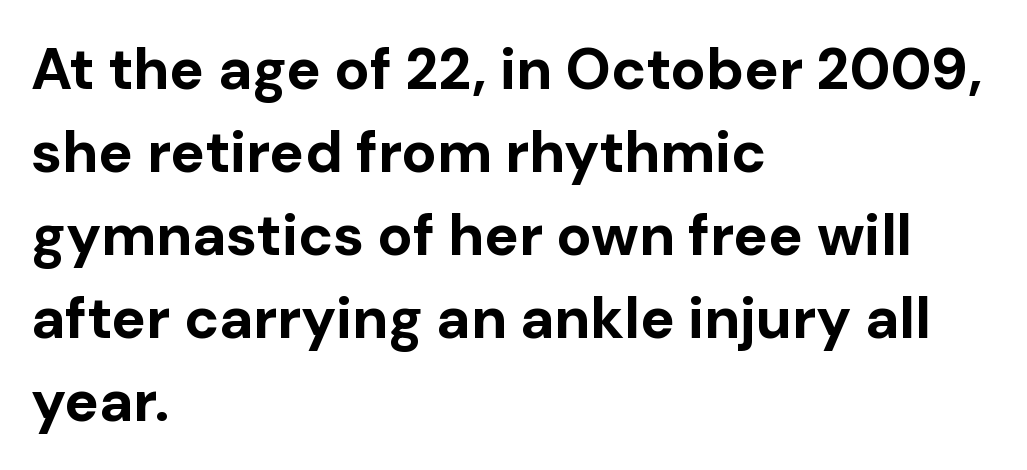
The image shows 58 px bold sans-serif type, upright; set left-aligned, normal line spacing (1.43x), normal letter spacing, not underlined; low stroke contrast and a medium x-height.
